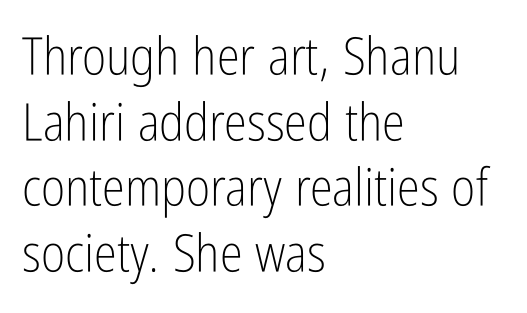
Q: Is the text bold? A: No.
Q: Is the text italic (slanted)? A: No, it is upright.
Q: Is the typeface a serif or a sans-serif typeface? A: Sans-serif.
Q: Is the text underlined? A: No.
Q: How is the paragraph aligned? A: Left-aligned.
Q: Is the spacing between letters normal or unusually wide? A: Normal.
Q: Is the spacing between lines tight, normal or loose? A: Normal.
Q: Width (condensed, normal, or wide)? A: Condensed.
Q: Stroke contrast? A: Low.
Q: x-height? A: Medium.
Q: Monospaced? A: No.
